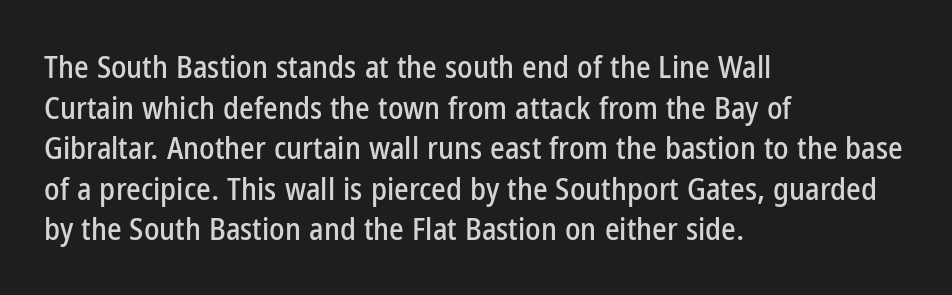
Every row of glyphs begins at an identical x-position on the left. A typesetter would call this proportional, since set widths differ per character. Nope, not italic — everything's standing straight. Typographically, this falls in the sans-serif category. This rendering leaves character spacing at its baseline value. The space between consecutive lines is moderate.
